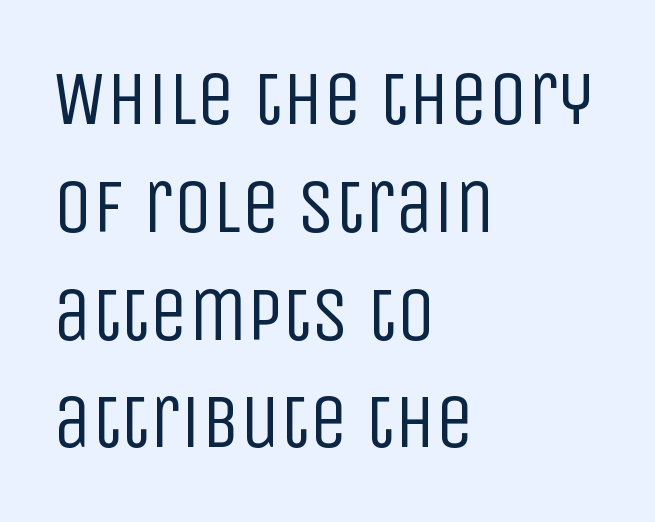
The image shows 77 px regular-weight, condensed sans-serif type, upright; set left-aligned, normal line spacing (1.4x), normal letter spacing, not underlined; low stroke contrast and a large x-height.
